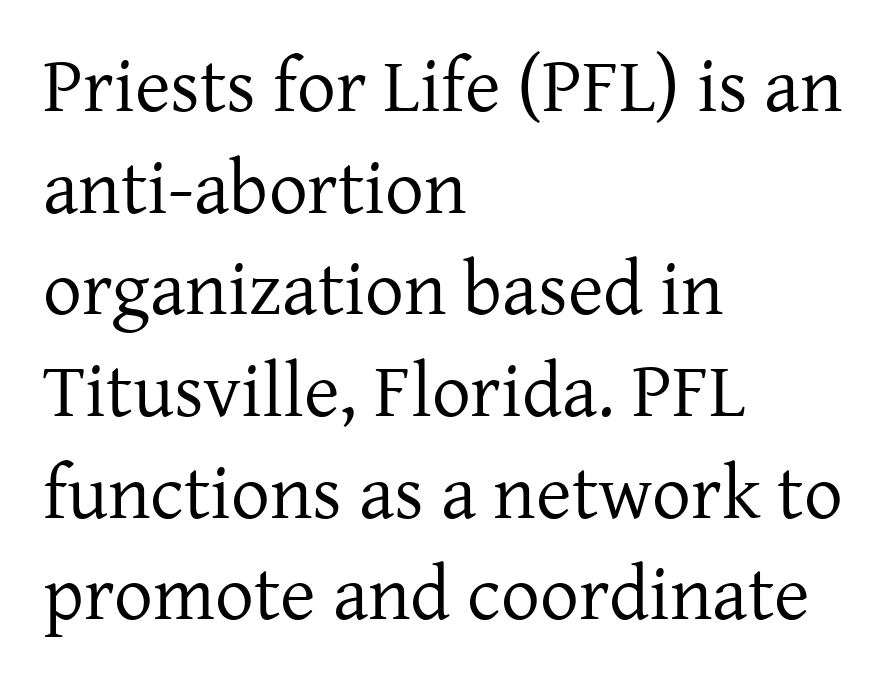
Posture: straight, roman, zero tilt. How would I describe the line gaps? Plain and ordinary. Regarding serifs, this sample has them. Check under the words: just untouched page.
